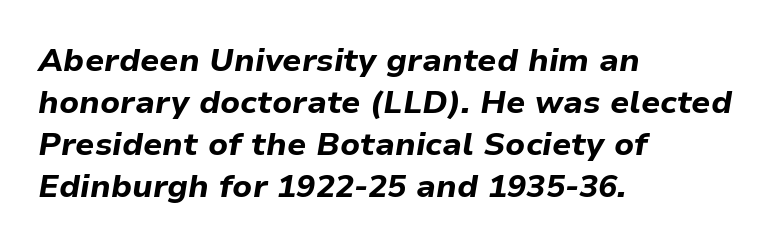
The image shows 32 px bold type, italic (leaning right); set left-aligned, normal line spacing (1.31x), normal letter spacing, not underlined; low stroke contrast and a medium x-height.
